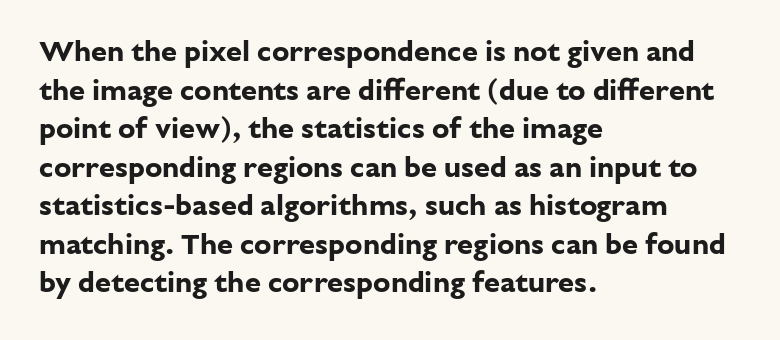
Q: Is the text bold? A: Yes.
Q: Is the text italic (slanted)? A: No, it is upright.
Q: Is the typeface a serif or a sans-serif typeface? A: Sans-serif.
Q: Is the text underlined? A: No.
Q: How is the paragraph aligned? A: Left-aligned.
Q: Is the spacing between letters normal or unusually wide? A: Normal.
Q: Is the spacing between lines tight, normal or loose? A: Normal.
Q: Width (condensed, normal, or wide)? A: Normal.
Q: Stroke contrast? A: Low.
Q: x-height? A: Medium.
Q: Monospaced? A: No.
